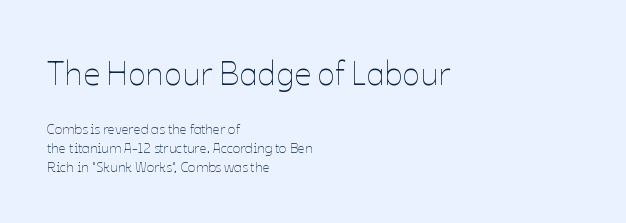
{"italic": "no", "bold": "no", "weight": "thin", "width": "normal", "stroke_contrast": "low", "x_height": "medium", "monospaced": "no", "underline": "no", "align": "left", "line_spacing": "normal", "line_spacing_ratio": 1.35, "letter_spacing": "normal", "letter_spacing_em": 0.0, "larger_block": "first", "size_ratio": 2.36, "glyph_px": 33}
